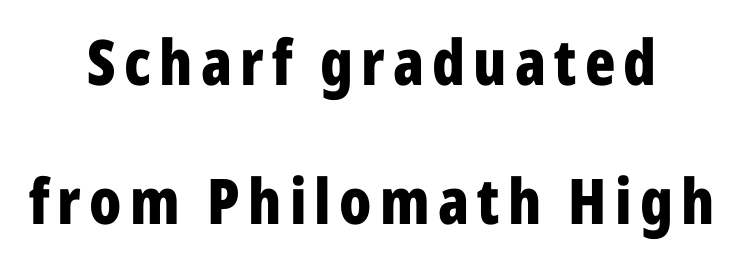
{"serif": "no", "italic": "no", "bold": "yes", "weight": "bold", "width": "condensed", "stroke_contrast": "low", "x_height": "medium", "monospaced": "no", "underline": "no", "align": "center", "line_spacing": "loose", "line_spacing_ratio": 2.2, "glyph_px": 63}
